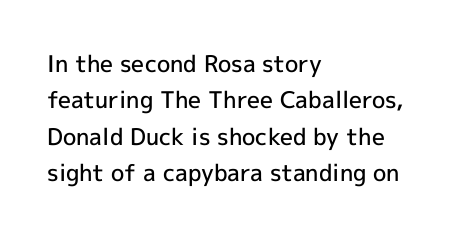
The paragraph shown leans on its left margin. Baseline-to-baseline distance is the conventional proportion of letter height. Check under the words: just untouched page. How are the letters spaced? Ordinarily, with no added tracking.
